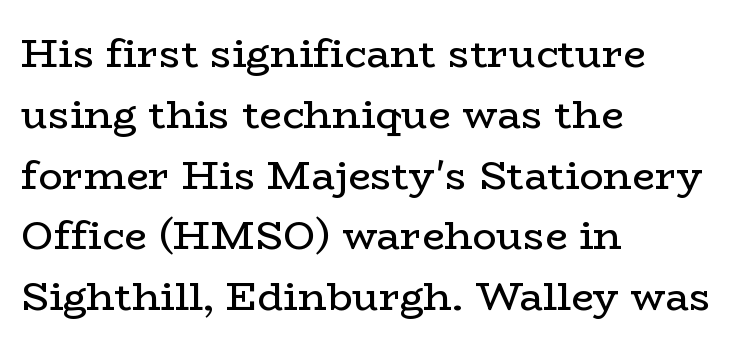
Looks like regular typesetting: each glyph gets only the width it needs. This sample is left-justified, so line endings fall wherever the words run out. This sample uses plain, unmodified letter spacing. Leading matches the norm, producing a regular column.
